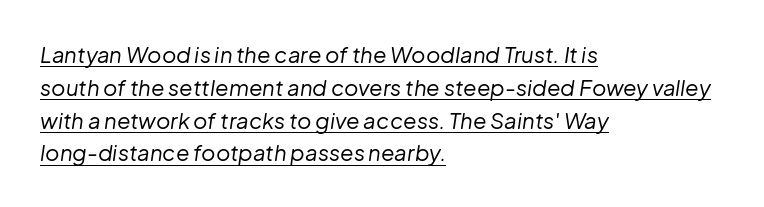
The image shows 22 px text type, italic (leaning right); set left-aligned, normal line spacing (1.49x), normal letter spacing, underlined.
